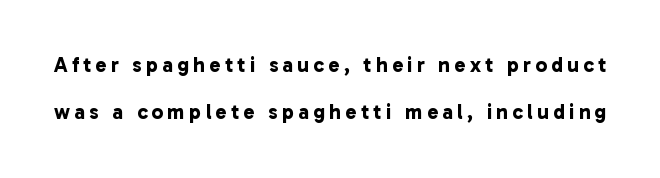
The area under the type is left untouched. The font is running at its bold setting. A typesetter would call this leading open, well beyond the default. Honestly, the letter spacing is so wide it's the main thing you notice.
